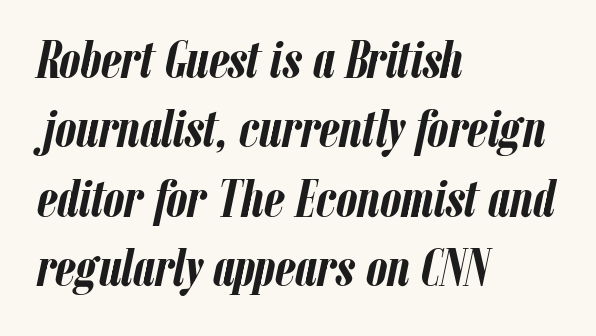
{"italic": "yes", "lean": "right", "slant_degrees": 12, "bold": "yes", "weight": "semibold", "width": "condensed", "stroke_contrast": "low", "x_height": "medium", "monospaced": "no", "underline": "no", "align": "left", "line_spacing": "normal", "line_spacing_ratio": 1.31, "letter_spacing": "normal", "letter_spacing_em": 0.0, "glyph_px": 53}
